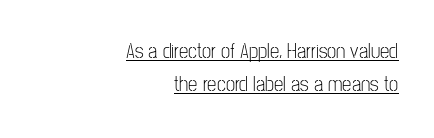
The image shows 21 px text type, upright; set right-aligned, normal line spacing (1.59x), normal letter spacing, underlined.
